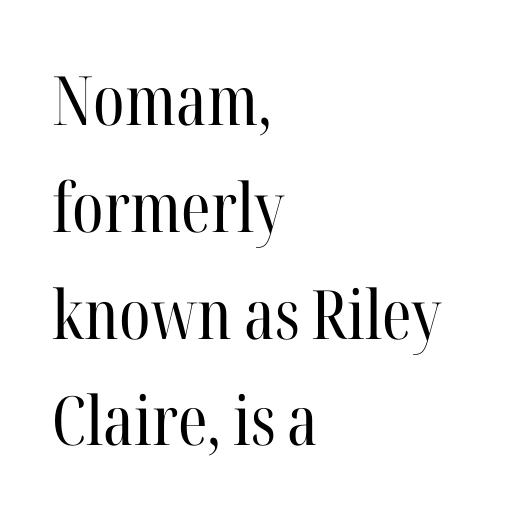
{"serif": "yes", "italic": "no", "bold": "no", "weight": "regular", "width": "condensed", "stroke_contrast": "high", "x_height": "medium", "monospaced": "no", "underline": "no", "align": "left", "line_spacing": "normal", "line_spacing_ratio": 1.57, "letter_spacing": "normal", "letter_spacing_em": 0.0, "glyph_px": 68}
